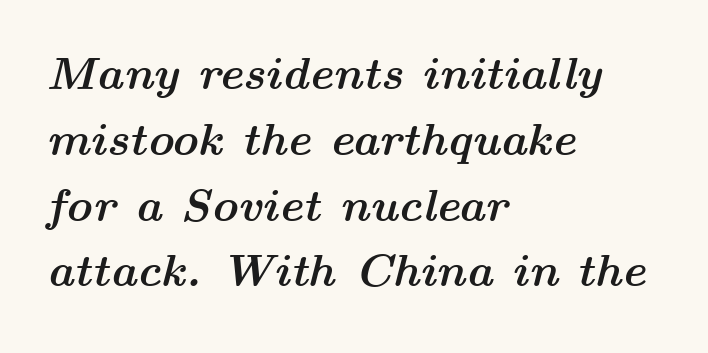
{"italic": "yes", "lean": "right", "slant_degrees": 14, "bold": "yes", "weight": "semibold", "width": "wide", "stroke_contrast": "medium", "x_height": "medium", "monospaced": "no", "underline": "no", "align": "left", "line_spacing": "normal", "line_spacing_ratio": 1.43, "letter_spacing": "normal", "letter_spacing_em": 0.0, "glyph_px": 46}
